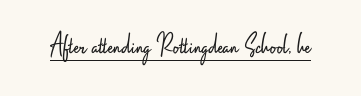
The image shows 30 px light, condensed sans-serif type; set normal letter spacing, underlined; low stroke contrast and a small x-height.
